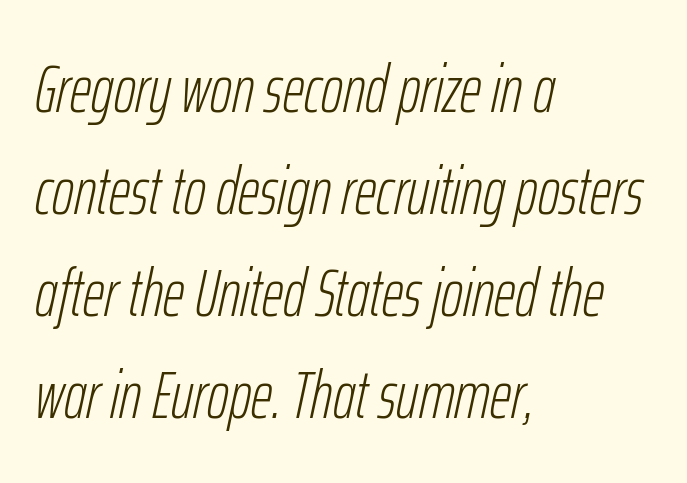
{"italic": "yes", "lean": "right", "slant_degrees": 12, "bold": "no", "weight": "light", "width": "condensed", "stroke_contrast": "low", "x_height": "medium", "monospaced": "no", "underline": "no", "align": "left", "line_spacing": "normal", "line_spacing_ratio": 1.52, "letter_spacing": "normal", "letter_spacing_em": 0.0, "glyph_px": 67}
